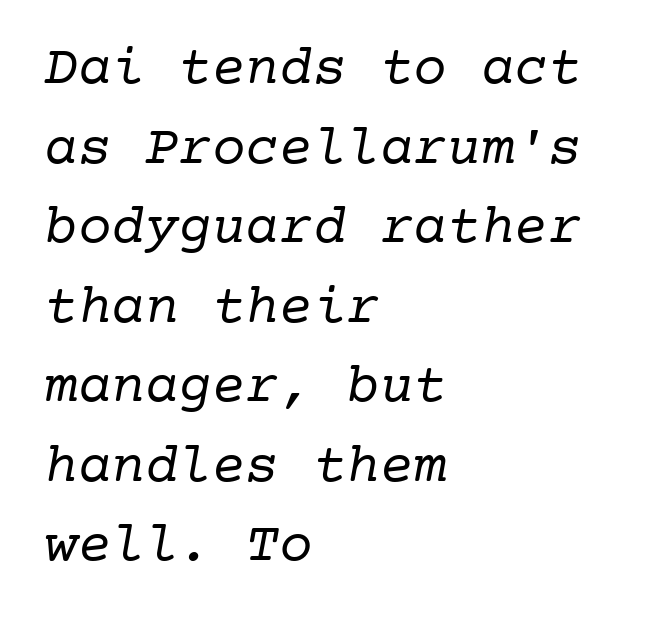
The area under the type is left untouched. Note the uniform advance width — an 'i' takes as much space as an 'm'. Stroke thickness stays within the range of a standard reading face or lighter. Does extra space separate the letters? No, they use regular spacing. Line starts are locked; line ends wander. Regarding leading, the lines here are spaced in the standard way.
